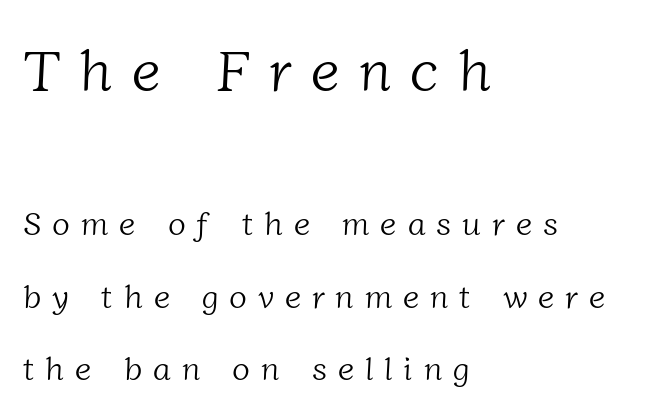
Q: Is the text bold? A: No.
Q: Is the typeface a serif or a sans-serif typeface? A: Serif.
Q: Is the text underlined? A: No.
Q: How is the paragraph aligned? A: Left-aligned.
Q: Is the spacing between letters normal or unusually wide? A: Unusually wide.
Q: Is the spacing between lines tight, normal or loose? A: Loose.
Q: Which block of text is set in a larger size, the first (top) or the second (bottom)? A: The first (top) one.
Q: Width (condensed, normal, or wide)? A: Normal.
Q: Stroke contrast? A: Low.
Q: x-height? A: Medium.
Q: Monospaced? A: No.
